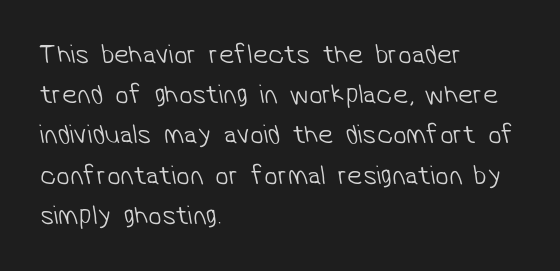
Q: Is the text bold? A: No.
Q: Is the text underlined? A: No.
Q: How is the paragraph aligned? A: Left-aligned.
Q: Is the spacing between letters normal or unusually wide? A: Normal.
Q: Is the spacing between lines tight, normal or loose? A: Normal.
